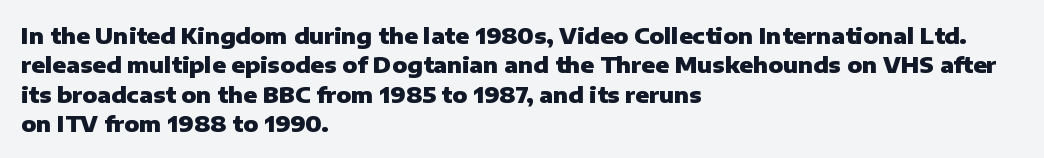
Q: Is the text bold? A: Yes.
Q: Is the text italic (slanted)? A: No, it is upright.
Q: Is the text underlined? A: No.
Q: How is the paragraph aligned? A: Left-aligned.
Q: Is the spacing between letters normal or unusually wide? A: Normal.
Q: Is the spacing between lines tight, normal or loose? A: Normal.
